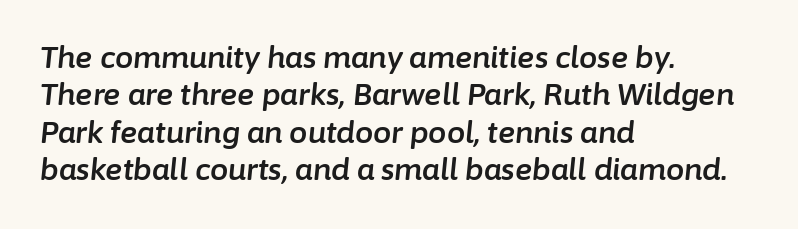
{"italic": "yes", "lean": "right", "slant_degrees": 6, "width": "normal", "stroke_contrast": "low", "x_height": "medium", "monospaced": "no", "underline": "no", "align": "left", "line_spacing": "normal", "line_spacing_ratio": 1.29, "letter_spacing": "normal", "letter_spacing_em": 0.0, "glyph_px": 29}
